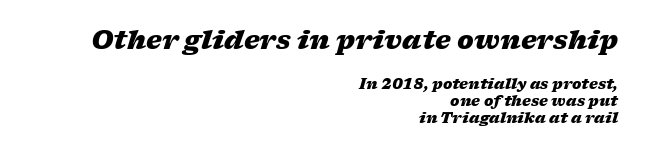
Q: Is the text bold? A: Yes.
Q: Is the text italic (slanted)? A: Yes, it leans right by about 17 degrees.
Q: Is the text underlined? A: No.
Q: How is the paragraph aligned? A: Right-aligned.
Q: Is the spacing between letters normal or unusually wide? A: Normal.
Q: Which block of text is set in a larger size, the first (top) or the second (bottom)? A: The first (top) one.
